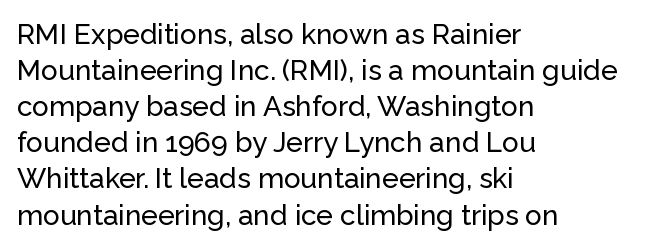
{"serif": "no", "italic": "no", "width": "normal", "stroke_contrast": "low", "x_height": "medium", "monospaced": "no", "underline": "no", "align": "left", "line_spacing": "normal", "line_spacing_ratio": 1.29, "letter_spacing": "normal", "letter_spacing_em": 0.0, "glyph_px": 28}
